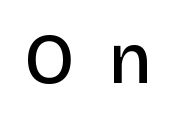
{"serif": "no", "italic": "no", "bold": "semi", "weight": "semibold", "width": "normal", "stroke_contrast": "low", "x_height": "large", "monospaced": "no", "underline": "no", "letter_spacing": "wide", "letter_spacing_em": 0.47, "glyph_px": 71}
